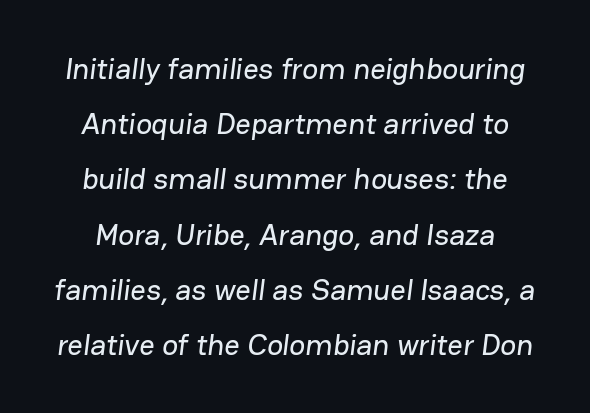
The image shows 30 px sans-serif type; set line spacing 1.84x, normal letter spacing, not underlined; low stroke contrast and a medium x-height.
